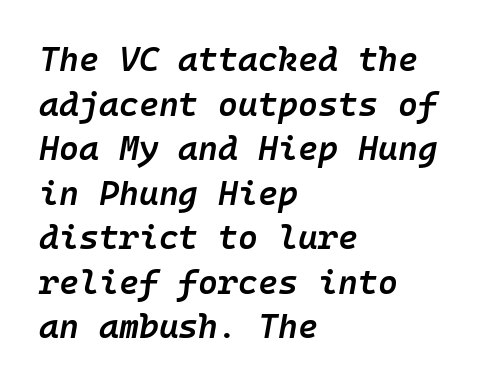
The image shows 34 px semibold type, italic (leaning right); set left-aligned, normal line spacing (1.31x), normal letter spacing, not underlined; low stroke contrast and a medium x-height.
